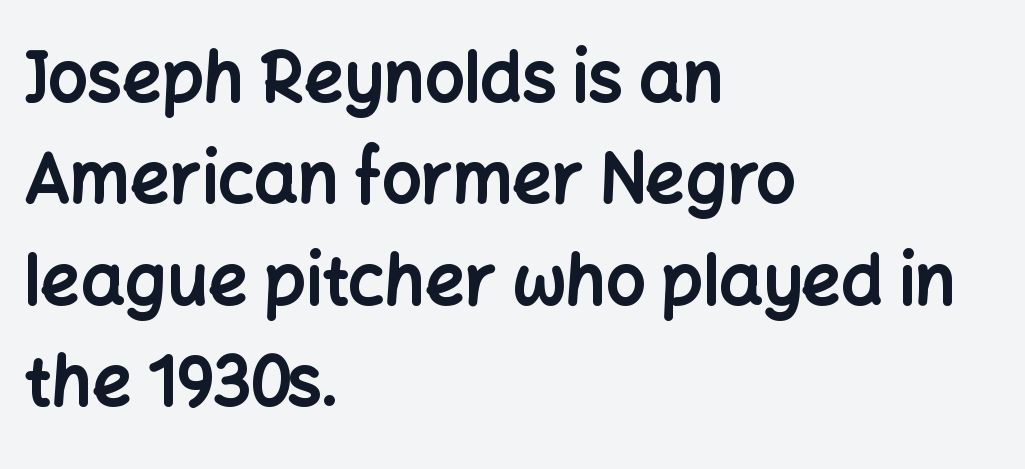
Q: Is the text bold? A: Yes.
Q: Is the text italic (slanted)? A: No, it is upright.
Q: Is the typeface a serif or a sans-serif typeface? A: Sans-serif.
Q: Is the text underlined? A: No.
Q: How is the paragraph aligned? A: Left-aligned.
Q: Is the spacing between letters normal or unusually wide? A: Normal.
Q: Is the spacing between lines tight, normal or loose? A: Normal.
Q: Width (condensed, normal, or wide)? A: Normal.
Q: Stroke contrast? A: Low.
Q: x-height? A: Medium.
Q: Monospaced? A: No.
